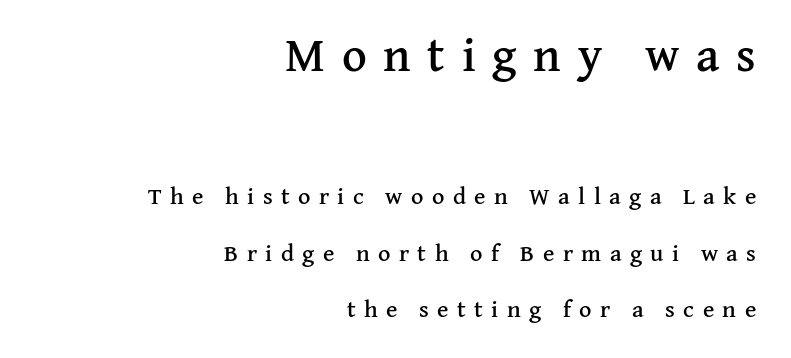
The image shows 48 px serif type, upright; set right-aligned, loose line spacing (2.35x), unusually wide letter spacing (+0.35 em), not underlined; the first (top) block is 2.0x larger; medium stroke contrast and a medium x-height.
